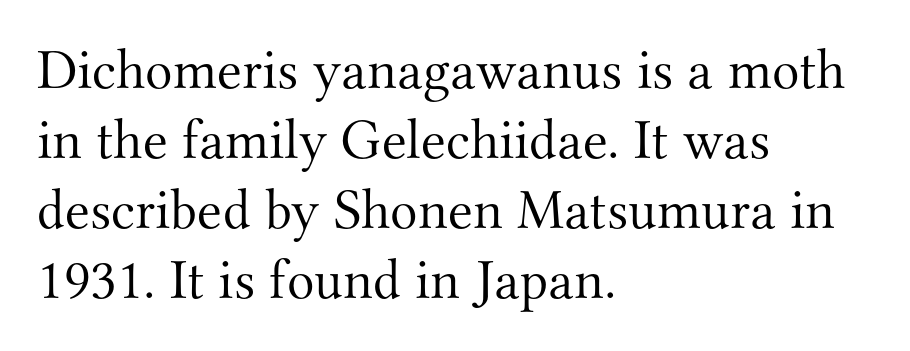
Is the type heavy? It reads as light-to-regular instead. Here the designer chose a conventional face with non-uniform glyph widths. Examine the stroke ends and you'll spot serifs. Left-aligned paragraph, ragged on the right. Is the letter spacing exaggerated? No — it looks like the ordinary default.
